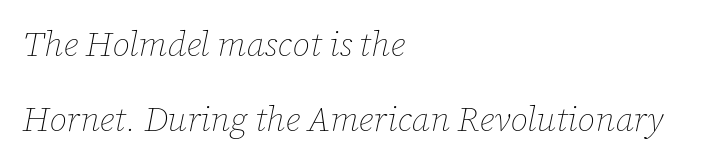
Q: Is the text bold? A: No.
Q: Is the text italic (slanted)? A: Yes, it leans right by about 12 degrees.
Q: Is the text underlined? A: No.
Q: How is the paragraph aligned? A: Left-aligned.
Q: Is the spacing between letters normal or unusually wide? A: Normal.
Q: Is the spacing between lines tight, normal or loose? A: Loose.
Q: Width (condensed, normal, or wide)? A: Normal.
Q: Stroke contrast? A: Low.
Q: x-height? A: Medium.
Q: Monospaced? A: No.
